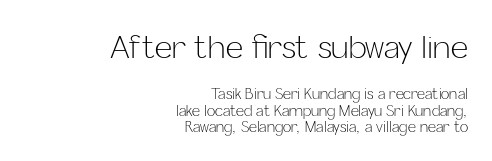
Q: Is the text bold? A: No.
Q: Is the text italic (slanted)? A: No, it is upright.
Q: Is the typeface a serif or a sans-serif typeface? A: Sans-serif.
Q: Is the text underlined? A: No.
Q: How is the paragraph aligned? A: Right-aligned.
Q: Is the spacing between letters normal or unusually wide? A: Normal.
Q: Which block of text is set in a larger size, the first (top) or the second (bottom)? A: The first (top) one.
Q: Width (condensed, normal, or wide)? A: Normal.
Q: Stroke contrast? A: Low.
Q: x-height? A: Medium.
Q: Monospaced? A: No.
